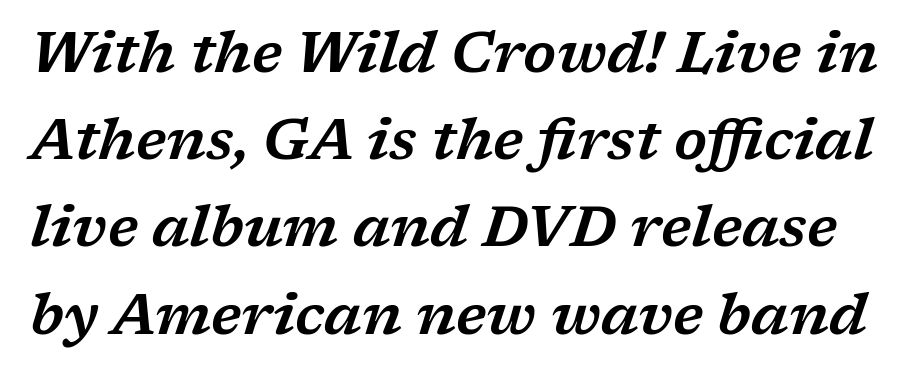
Q: Is the text italic (slanted)? A: Yes, it leans right by about 17 degrees.
Q: Is the typeface a serif or a sans-serif typeface? A: Serif.
Q: Is the text underlined? A: No.
Q: Is the spacing between letters normal or unusually wide? A: Normal.
Q: Is the spacing between lines tight, normal or loose? A: Normal.
Q: Width (condensed, normal, or wide)? A: Wide.
Q: Stroke contrast? A: Low.
Q: x-height? A: Medium.
Q: Monospaced? A: No.
